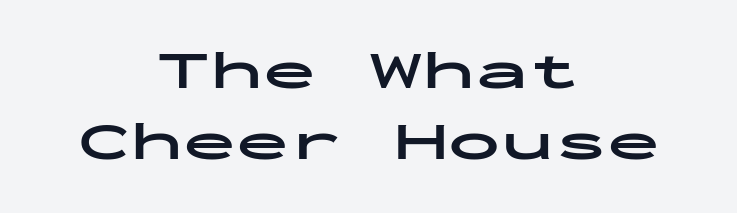
Q: Is the text bold? A: Yes.
Q: Is the text italic (slanted)? A: No, it is upright.
Q: Is the typeface a serif or a sans-serif typeface? A: Sans-serif.
Q: Is the text underlined? A: No.
Q: How is the paragraph aligned? A: Centered.
Q: Is the spacing between letters normal or unusually wide? A: Normal.
Q: Is the spacing between lines tight, normal or loose? A: Normal.
Q: Width (condensed, normal, or wide)? A: Wide.
Q: Stroke contrast? A: Low.
Q: x-height? A: Medium.
Q: Monospaced? A: Yes.
